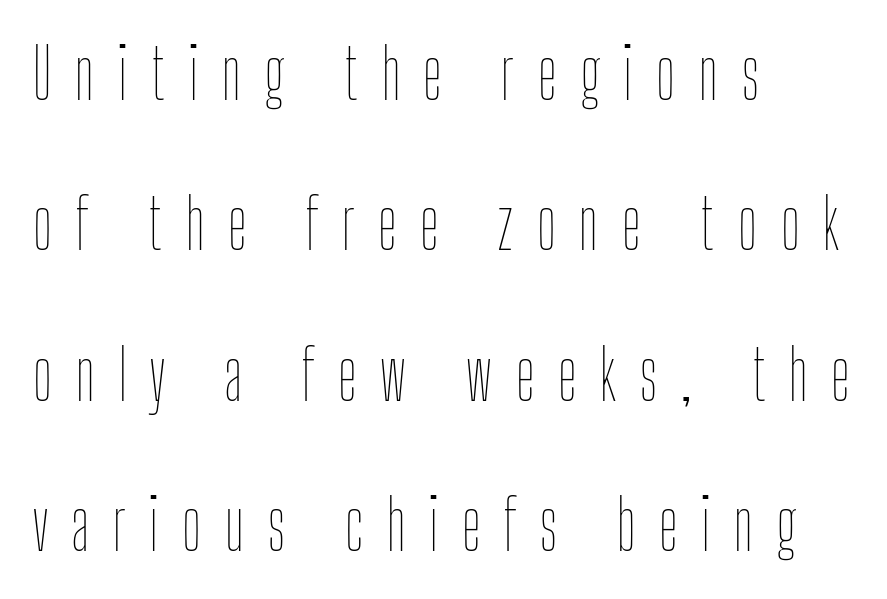
Character widths vary here, with narrow letters taking less room than wide ones. Summary of vertical rhythm: relaxed, with wide interline spacing. The font's upright variant was chosen for this text. A light-to-regular cut is what we see here. This rendering widens character spacing well past its baseline value.
